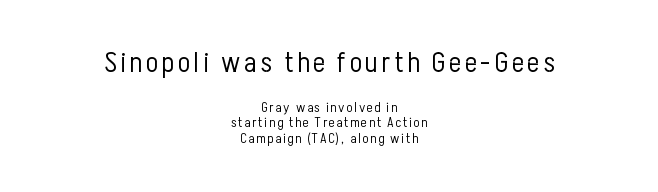
{"serif": "no", "italic": "no", "bold": "no", "weight": "light", "width": "condensed", "stroke_contrast": "low", "x_height": "medium", "monospaced": "no", "underline": "no", "align": "center", "line_spacing": "tight", "line_spacing_ratio": 1.1, "larger_block": "first", "size_ratio": 2.07, "glyph_px": 29}
